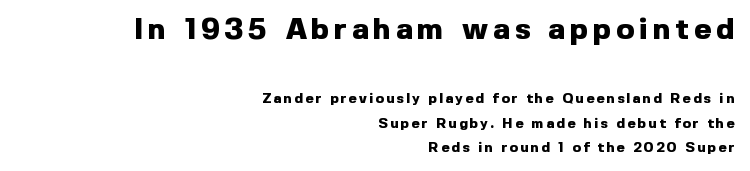
{"serif": "no", "italic": "no", "bold": "yes", "weight": "heavy", "width": "normal", "x_height": "medium", "monospaced": "no", "underline": "no", "align": "right", "line_spacing_ratio": 1.74, "larger_block": "first", "size_ratio": 2.14, "glyph_px": 30}
